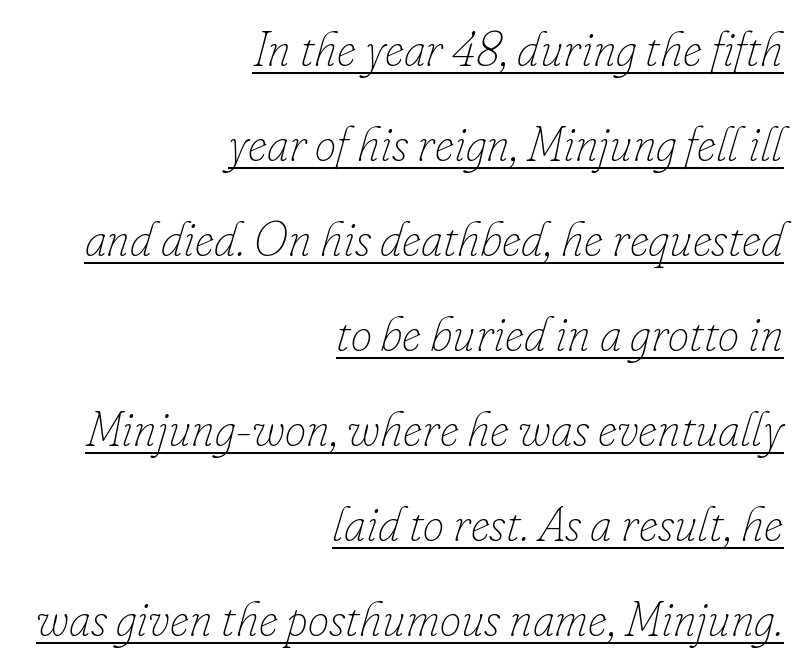
{"italic": "yes", "lean": "right", "slant_degrees": 16, "bold": "no", "weight": "thin", "width": "normal", "stroke_contrast": "low", "x_height": "small", "monospaced": "no", "underline": "yes", "align": "right", "line_spacing": "loose", "line_spacing_ratio": 1.98, "letter_spacing": "normal", "letter_spacing_em": 0.0, "glyph_px": 48}
